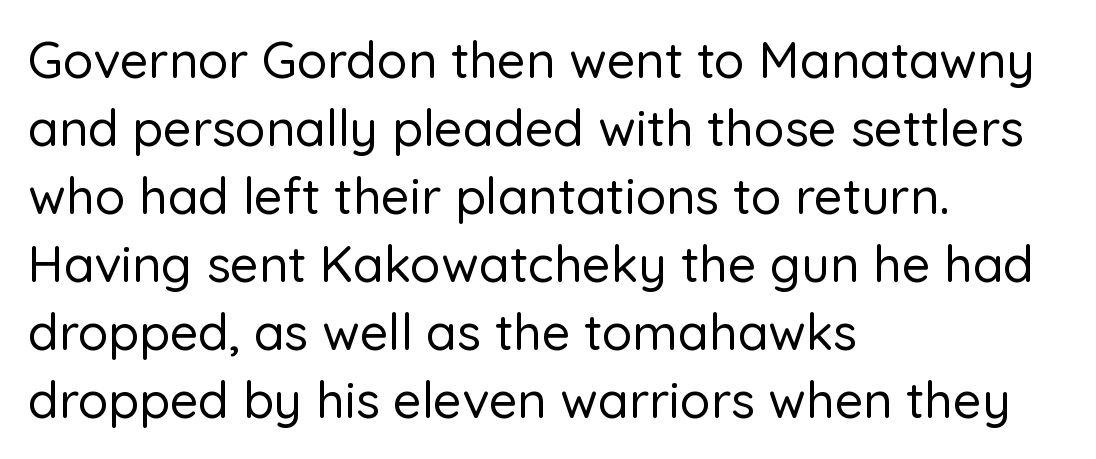
Clear beneath every line of the passage. The face used here is a sans, in the tradition of grotesques and geometrics. This sample has the flowing, uneven cadence of proportional lettering. Short note: letters normally spaced. Italic? Not at all — the glyphs are vertical. Each line starts at the same left margin while the right side varies.
